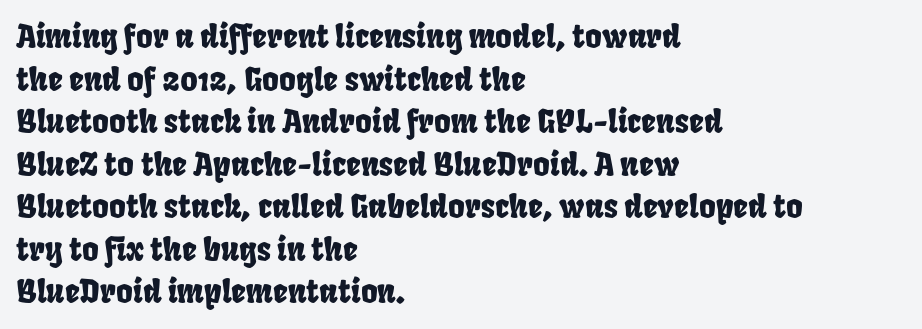
Left-aligned paragraph, ragged on the right. In terms of leading, this rendering sits right in the middle. There is no visible air inserted between adjacent glyphs. Is this a fixed-width face? No — the glyphs have proportional, varying widths.
